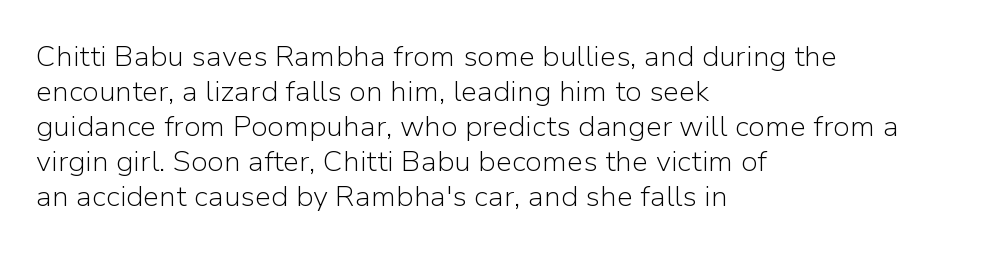
The image shows 29 px light sans-serif type, upright; set left-aligned, line spacing 1.21x, normal letter spacing, not underlined; low stroke contrast and a medium x-height.
